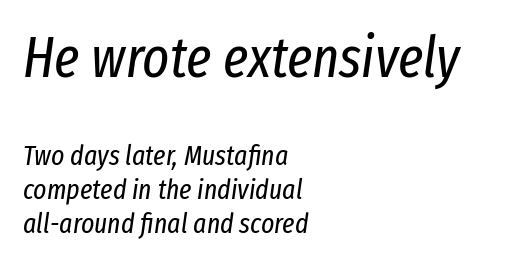
Q: Is the text bold? A: No.
Q: Is the text italic (slanted)? A: Yes, it leans right by about 8 degrees.
Q: Is the text underlined? A: No.
Q: How is the paragraph aligned? A: Left-aligned.
Q: Is the spacing between letters normal or unusually wide? A: Normal.
Q: Which block of text is set in a larger size, the first (top) or the second (bottom)? A: The first (top) one.
Q: Width (condensed, normal, or wide)? A: Condensed.
Q: Stroke contrast? A: Low.
Q: x-height? A: Medium.
Q: Monospaced? A: No.
